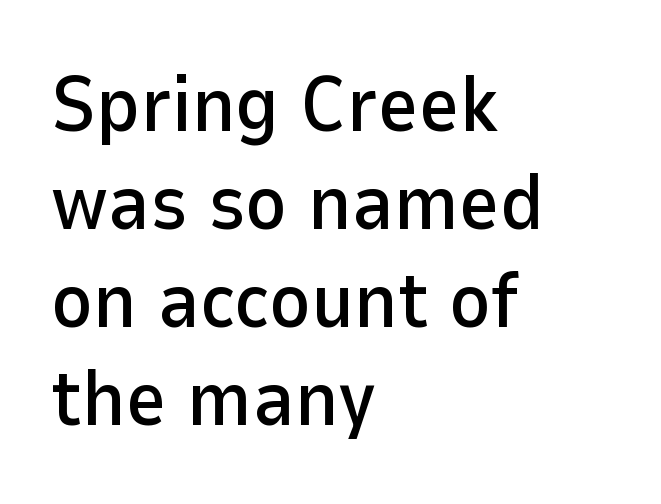
{"serif": "no", "italic": "no", "width": "normal", "stroke_contrast": "low", "x_height": "medium", "monospaced": "no", "underline": "no", "align": "left", "line_spacing_ratio": 1.24, "letter_spacing": "normal", "letter_spacing_em": 0.0, "glyph_px": 79}
